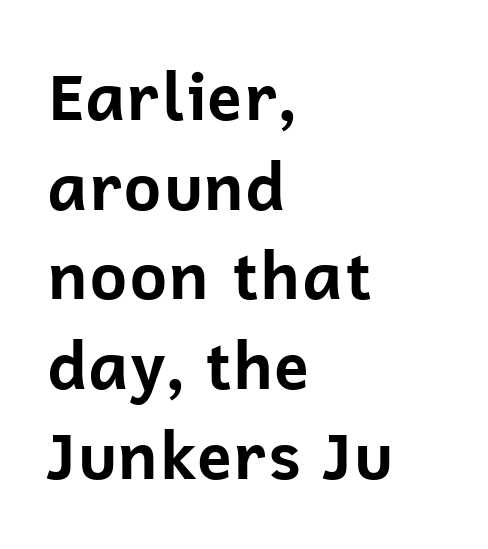
Examine the stroke ends and you'll find no serifs. Compared with a centered layout, this one pins lines to the left instead. A bare baseline throughout the passage. Do the characters align in a grid? No, the font is proportional. Regarding leading, the lines here are spaced in the standard way. A roman cut, with each character standing at attention.
